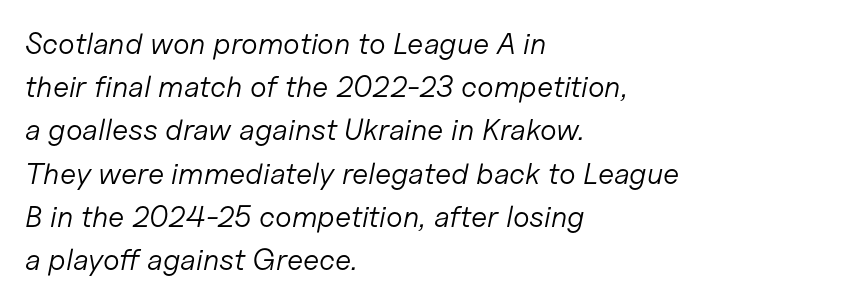
{"italic": "yes", "lean": "right", "slant_degrees": 11, "bold": "no", "weight": "light", "width": "normal", "stroke_contrast": "low", "x_height": "medium", "monospaced": "no", "underline": "no", "align": "left", "line_spacing": "normal", "line_spacing_ratio": 1.44, "letter_spacing": "normal", "letter_spacing_em": 0.0, "glyph_px": 30}
